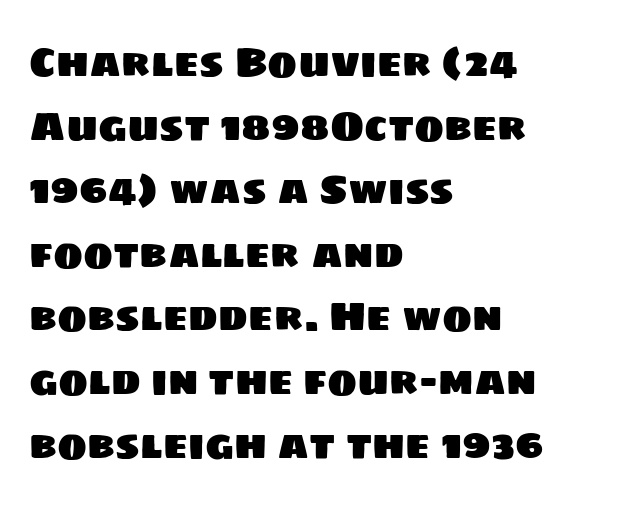
The image shows 40 px sans-serif type; set left-aligned, normal line spacing (1.59x), normal letter spacing, not underlined; low stroke contrast and a large x-height.
